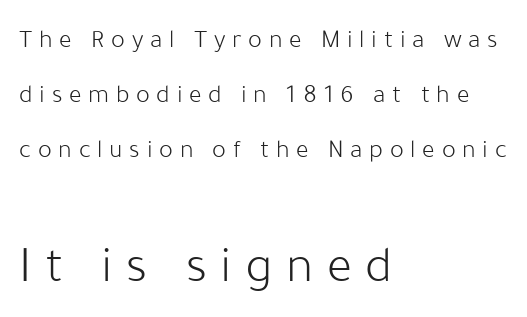
Q: Is the text bold? A: No.
Q: Is the text italic (slanted)? A: No, it is upright.
Q: Is the typeface a serif or a sans-serif typeface? A: Sans-serif.
Q: Is the text underlined? A: No.
Q: How is the paragraph aligned? A: Left-aligned.
Q: Is the spacing between letters normal or unusually wide? A: Unusually wide.
Q: Is the spacing between lines tight, normal or loose? A: Loose.
Q: Which block of text is set in a larger size, the first (top) or the second (bottom)? A: The second (bottom) one.
Q: Width (condensed, normal, or wide)? A: Normal.
Q: Stroke contrast? A: Low.
Q: x-height? A: Medium.
Q: Monospaced? A: No.
